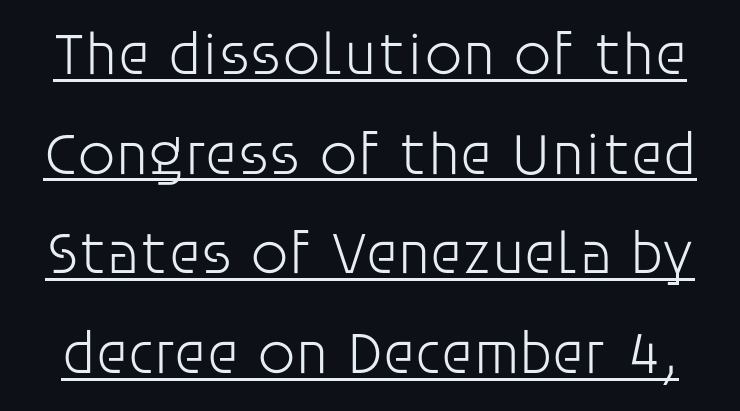
Q: Is the text bold? A: No.
Q: Is the text italic (slanted)? A: No, it is upright.
Q: Is the typeface a serif or a sans-serif typeface? A: Sans-serif.
Q: Is the text underlined? A: Yes.
Q: Is the spacing between letters normal or unusually wide? A: Normal.
Q: Is the spacing between lines tight, normal or loose? A: Normal.
Q: Width (condensed, normal, or wide)? A: Normal.
Q: Stroke contrast? A: Low.
Q: x-height? A: Large.
Q: Monospaced? A: No.
